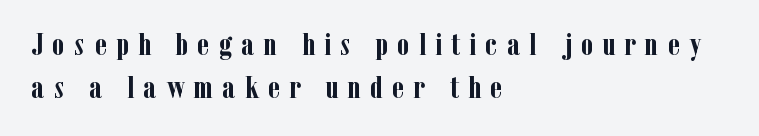
{"serif": "yes", "italic": "no", "bold": "yes", "weight": "semibold", "width": "condensed", "stroke_contrast": "low", "x_height": "medium", "monospaced": "no", "underline": "no", "align": "left", "line_spacing": "normal", "line_spacing_ratio": 1.4, "letter_spacing": "wide", "letter_spacing_em": 0.3, "glyph_px": 31}
